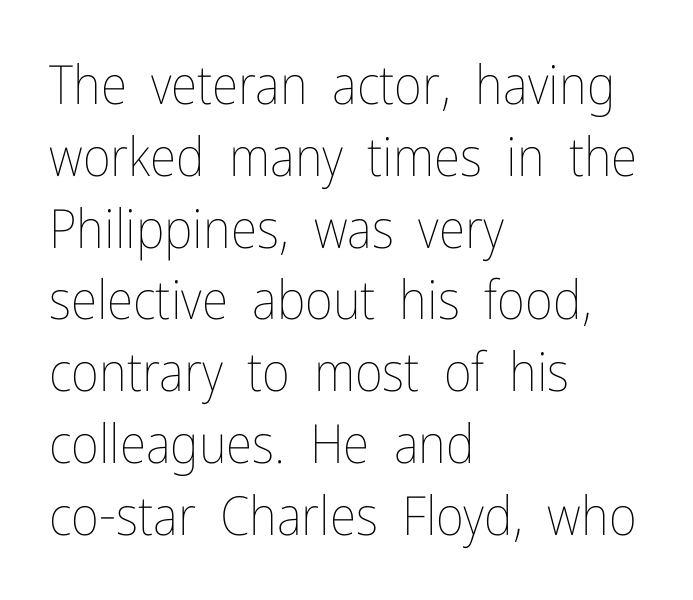
Q: Is the text bold? A: No.
Q: Is the text italic (slanted)? A: No, it is upright.
Q: Is the text underlined? A: No.
Q: How is the paragraph aligned? A: Left-aligned.
Q: Is the spacing between letters normal or unusually wide? A: Normal.
Q: Is the spacing between lines tight, normal or loose? A: Normal.
Q: Width (condensed, normal, or wide)? A: Condensed.
Q: Stroke contrast? A: Low.
Q: x-height? A: Medium.
Q: Monospaced? A: No.
